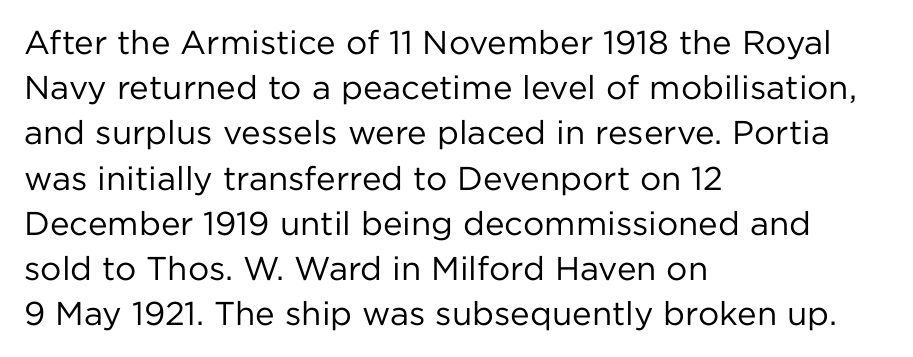
The image shows 33 px regular-weight sans-serif type, upright; set left-aligned, normal line spacing (1.37x), normal letter spacing, not underlined; low stroke contrast and a medium x-height.
